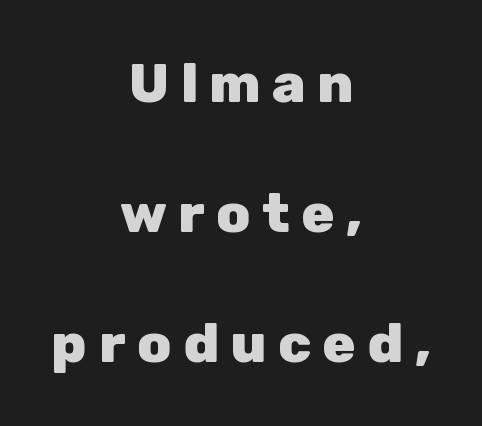
You could only call the tracking loose — the letters float apart. The passage shown is typed in a proportional face where columns would drift. Each line is balanced around a shared central axis. Descenders hang freely into open space.
